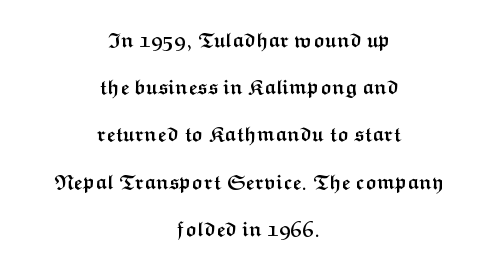
The image shows 20 px bold type, upright; set centered, loose line spacing (2.36x), normal letter spacing, not underlined.
